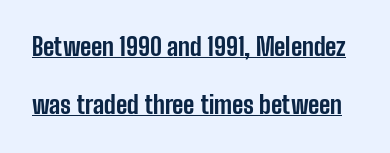
{"italic": "no", "bold": "yes", "underline": "yes", "line_spacing": "loose", "line_spacing_ratio": 2.43, "letter_spacing": "normal", "letter_spacing_em": 0.0, "glyph_px": 24}
